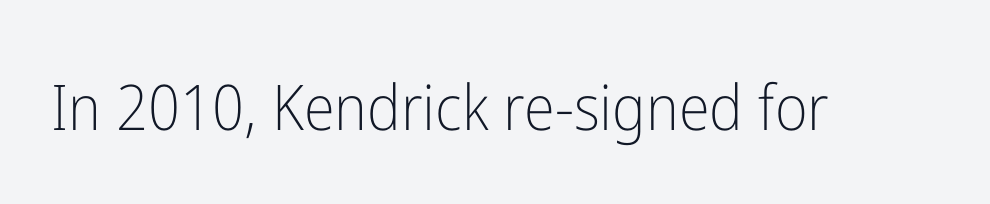
Proportional: the letters do not fall into vertical columns. I'd call this a sans setting — the letters go barefoot. Bold? No — there's no thickening of the strokes. Short note: letters normally spaced. This sample uses an upright cut, with every glyph sitting square on the baseline.
